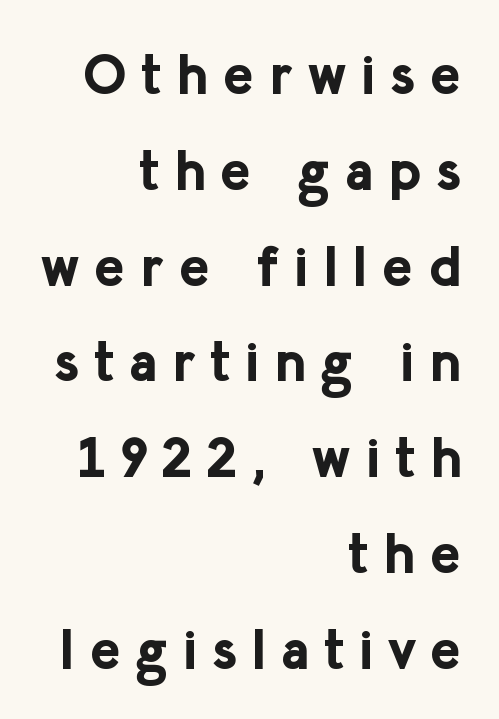
This sample uses a sans-serif face. This is heavy type, rendered in bold. Check the space under the baseline: it is left empty. Glyph-to-glyph distance is far greater than everyday printed text. The paragraph shown leans on its right margin. A typesetter would call this proportional, since set widths differ per character.
